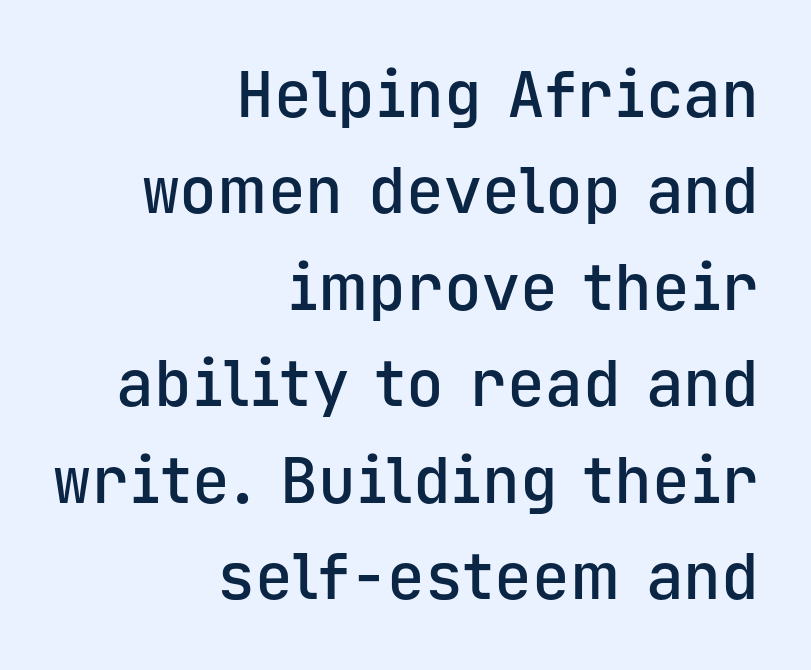
Q: Is the text bold? A: Semi-bold.
Q: Is the text italic (slanted)? A: No, it is upright.
Q: Is the typeface a serif or a sans-serif typeface? A: Sans-serif.
Q: Is the text underlined? A: No.
Q: How is the paragraph aligned? A: Right-aligned.
Q: Is the spacing between letters normal or unusually wide? A: Normal.
Q: Is the spacing between lines tight, normal or loose? A: Normal.
Q: Width (condensed, normal, or wide)? A: Normal.
Q: Stroke contrast? A: Low.
Q: x-height? A: Medium.
Q: Monospaced? A: Yes.
